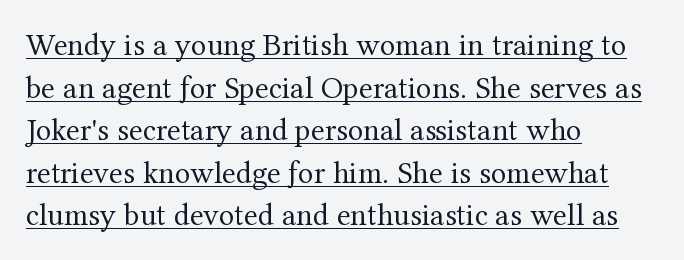
Heft: none added — not bold. This is serif lettering, the kind often seen in printed books. Casual observation: everything's shoved over to the left. The block of text has a typical density, with ordinary space between rows. Observe the ordinary spacing: letters are neighbours, not strangers.
